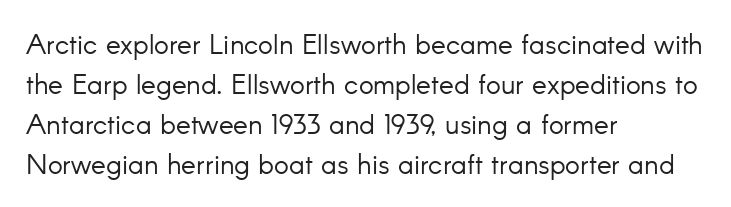
The image shows 28 px light sans-serif type, upright; set left-aligned, normal line spacing (1.43x), normal letter spacing, not underlined; low stroke contrast and a small x-height.
